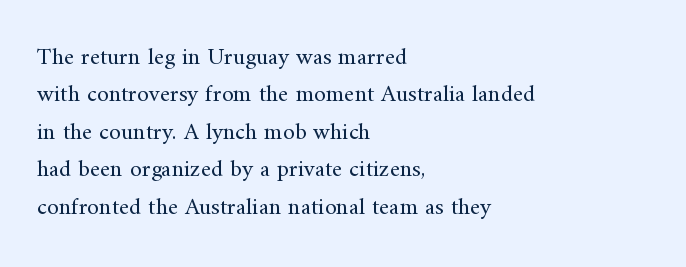
The image shows 24 px text type, upright; set left-aligned, normal line spacing (1.56x), normal letter spacing, not underlined.
